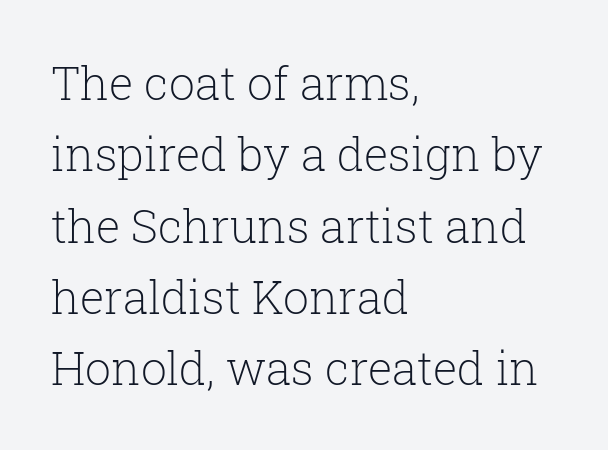
Q: Is the text bold? A: No.
Q: Is the text italic (slanted)? A: No, it is upright.
Q: Is the typeface a serif or a sans-serif typeface? A: Serif.
Q: Is the text underlined? A: No.
Q: How is the paragraph aligned? A: Left-aligned.
Q: Is the spacing between letters normal or unusually wide? A: Normal.
Q: Is the spacing between lines tight, normal or loose? A: Normal.
Q: Width (condensed, normal, or wide)? A: Normal.
Q: Stroke contrast? A: Low.
Q: x-height? A: Medium.
Q: Monospaced? A: No.
